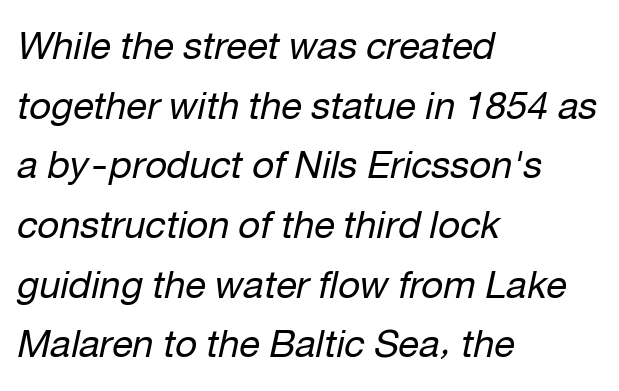
Italic: yes, the glyphs are oblique. The baseline area is clear. These lines keep a tight, regular rhythm from letter to letter. These glyphs show unthickened strokes, regular width or finer. Evenly set lines give the paragraph a standard silhouette. You could not count columns in this text — the font is proportionally spaced.
